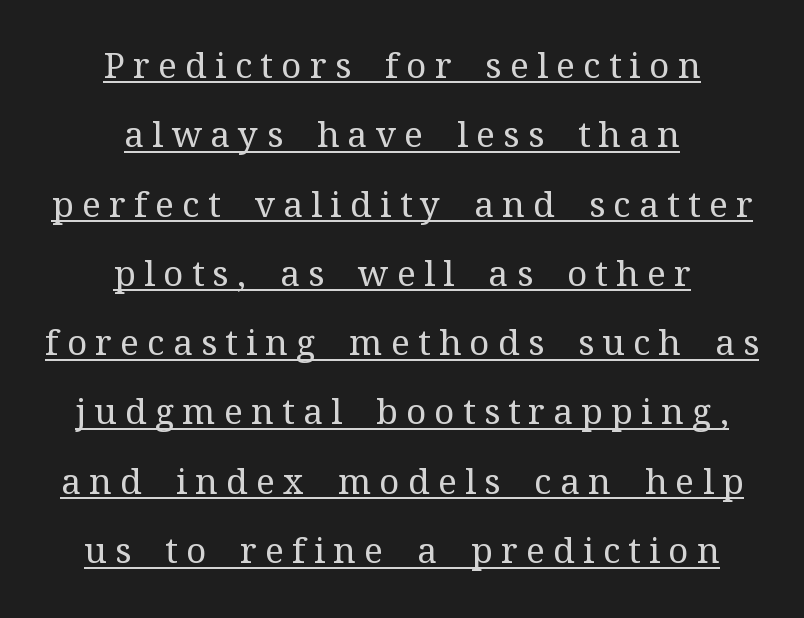
{"serif": "yes", "italic": "no", "bold": "no", "weight": "regular", "width": "normal", "stroke_contrast": "medium", "x_height": "medium", "monospaced": "no", "underline": "yes", "align": "center", "line_spacing": "loose", "line_spacing_ratio": 1.98, "letter_spacing": "wide", "letter_spacing_em": 0.24, "glyph_px": 35}
